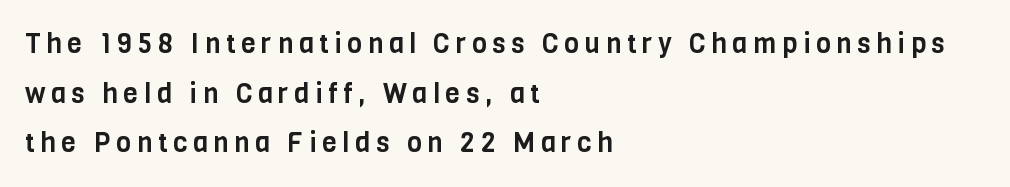
{"italic": "no", "underline": "no", "align": "left", "line_spacing_ratio": 1.84, "letter_spacing": "wide", "letter_spacing_em": 0.21, "glyph_px": 27}
